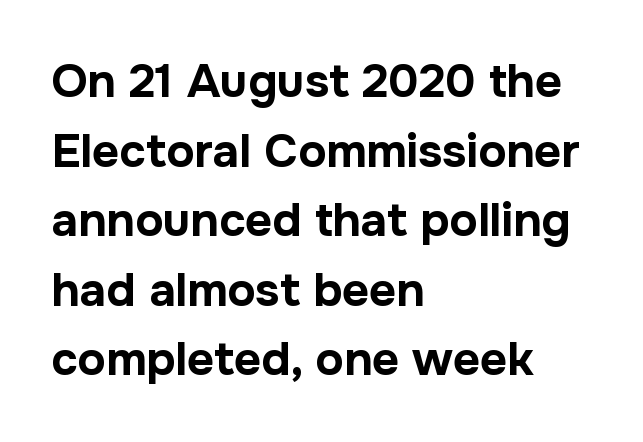
This sample uses a sans-serif face. Unlike italic type, these characters show no tilt at all. There is no visible air inserted between adjacent glyphs. Words float on clear page, feet unadorned. Strokes here are thick enough to call this a true bold.
